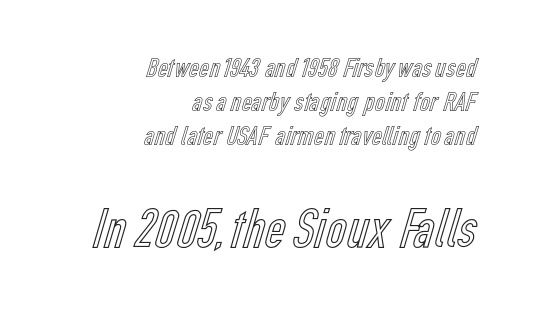
{"width": "condensed", "x_height": "medium", "monospaced": "no", "underline": "no", "align": "right", "line_spacing_ratio": 1.21, "letter_spacing": "normal", "letter_spacing_em": 0.0, "larger_block": "second", "size_ratio": 2.04, "glyph_px": 57}
